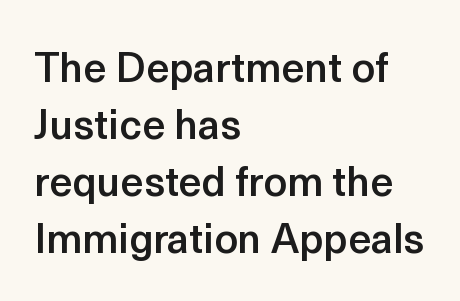
The image shows 41 px semibold sans-serif type, upright; set left-aligned, normal line spacing (1.39x), normal letter spacing, not underlined; a medium x-height.
